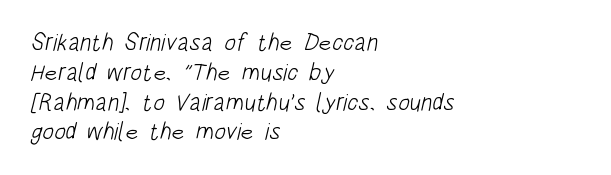
The image shows 24 px text type; set left-aligned, line spacing 1.24x, normal letter spacing, not underlined.
